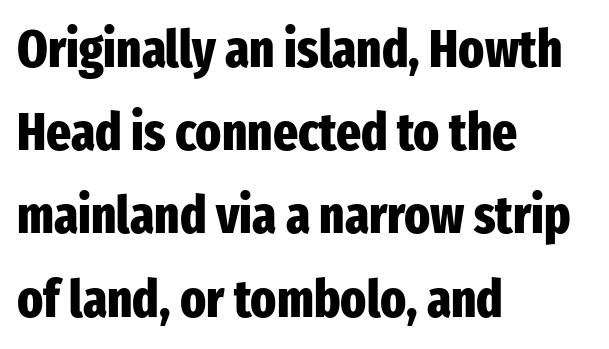
Q: Is the text bold? A: Yes.
Q: Is the text italic (slanted)? A: No, it is upright.
Q: Is the typeface a serif or a sans-serif typeface? A: Sans-serif.
Q: Is the text underlined? A: No.
Q: How is the paragraph aligned? A: Left-aligned.
Q: Is the spacing between letters normal or unusually wide? A: Normal.
Q: Is the spacing between lines tight, normal or loose? A: Normal.
Q: Width (condensed, normal, or wide)? A: Condensed.
Q: Stroke contrast? A: Low.
Q: x-height? A: Medium.
Q: Monospaced? A: No.
